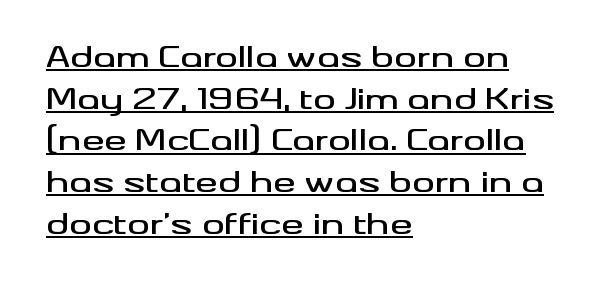
{"serif": "no", "italic": "no", "width": "wide", "stroke_contrast": "medium", "x_height": "small", "monospaced": "no", "underline": "yes", "align": "left", "line_spacing": "normal", "line_spacing_ratio": 1.49, "letter_spacing": "normal", "letter_spacing_em": 0.0, "glyph_px": 28}
